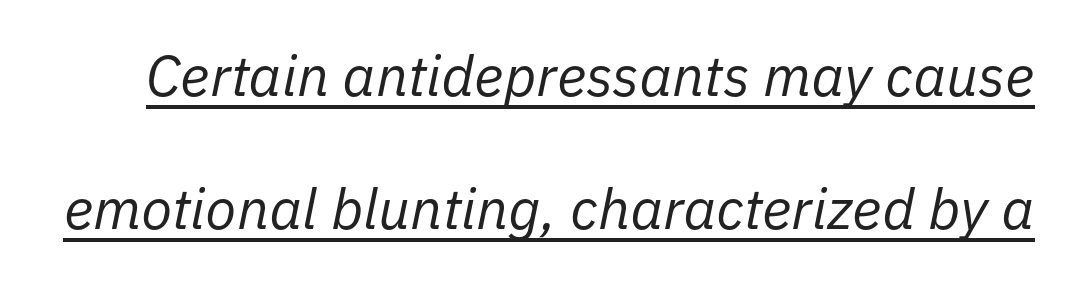
{"italic": "yes", "lean": "right", "slant_degrees": 11, "bold": "no", "weight": "regular", "width": "normal", "stroke_contrast": "low", "x_height": "medium", "monospaced": "no", "underline": "yes", "line_spacing": "loose", "line_spacing_ratio": 2.33, "letter_spacing": "normal", "letter_spacing_em": 0.0, "glyph_px": 57}
